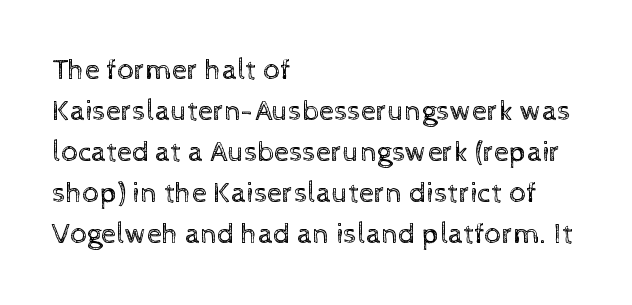
The image shows 30 px regular-weight type, upright; set left-aligned, normal line spacing (1.37x), normal letter spacing, not underlined; a medium x-height.
